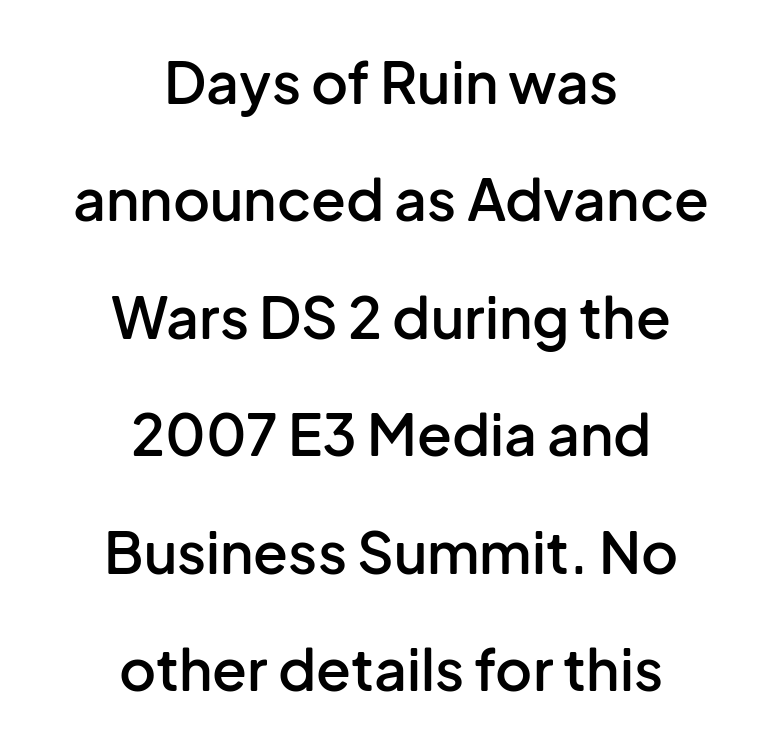
Q: Is the text bold? A: Semi-bold.
Q: Is the text italic (slanted)? A: No, it is upright.
Q: Is the typeface a serif or a sans-serif typeface? A: Sans-serif.
Q: Is the text underlined? A: No.
Q: How is the paragraph aligned? A: Centered.
Q: Is the spacing between letters normal or unusually wide? A: Normal.
Q: Is the spacing between lines tight, normal or loose? A: Loose.
Q: Width (condensed, normal, or wide)? A: Normal.
Q: Stroke contrast? A: Low.
Q: x-height? A: Medium.
Q: Monospaced? A: No.
